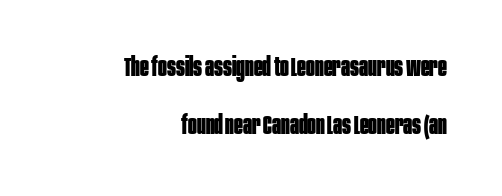
{"italic": "no", "bold": "yes", "underline": "no", "align": "right", "line_spacing": "loose", "line_spacing_ratio": 2.23, "letter_spacing": "normal", "letter_spacing_em": 0.0, "glyph_px": 26}
